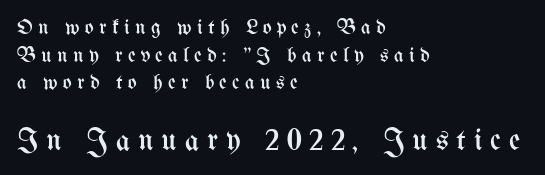
Posture: vertical. Underline: absent. Honestly, the letter spacing is so wide it's the main thing you notice. Spacing verdict: proportional, widths tailored to each character. The composition opens small and finishes big. This rendering uses left alignment, leaving the right contour irregular.
